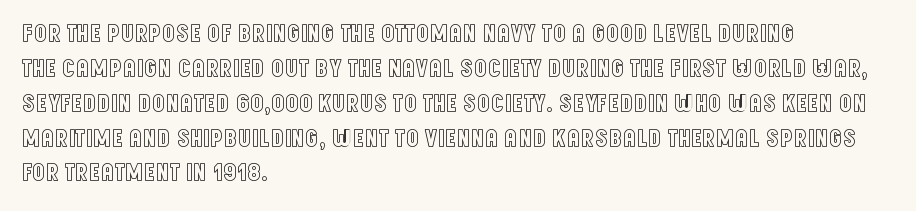
The image shows 26 px text type, upright; set left-aligned, normal line spacing (1.34x), normal letter spacing, not underlined.
